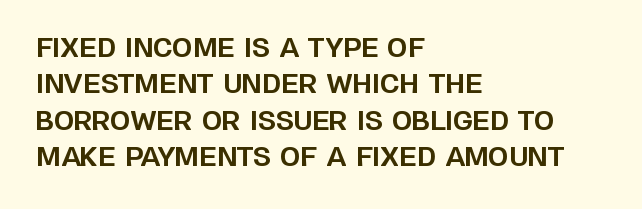
Characters remain perfectly vertical along every line. The passage is arranged the way most books set body copy — flush left. These lines sit exactly where default settings would place them. Nobody touched the tracking dial on this one. Descender tails drop into unmarked territory. Is the type bold? Yes — the strokes are clearly thick and heavy.
